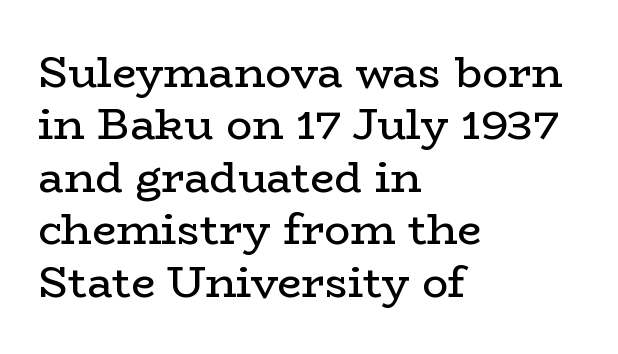
The face used here is proportionally spaced, like ordinary book or web type. Look at the bottom of the vertical strokes: they flare into serifs here. A bare baseline throughout the passage. Designer's note — italics off, roman on. Nothing unusual about the tracking: characters are spaced as the font intends.
